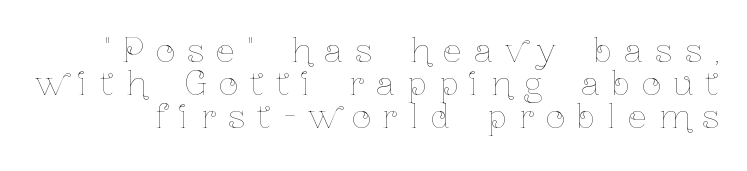
Q: Is the text bold? A: No.
Q: Is the text italic (slanted)? A: No, it is upright.
Q: Is the text underlined? A: No.
Q: Is the spacing between letters normal or unusually wide? A: Unusually wide.
Q: Is the spacing between lines tight, normal or loose? A: Tight.
Q: Width (condensed, normal, or wide)? A: Condensed.
Q: Stroke contrast? A: Low.
Q: x-height? A: Medium.
Q: Monospaced? A: No.
